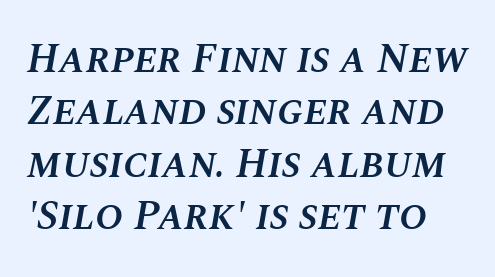
{"italic": "yes", "lean": "right", "slant_degrees": 10, "bold": "semi", "weight": "semibold", "width": "normal", "stroke_contrast": "medium", "x_height": "large", "monospaced": "no", "underline": "no", "line_spacing": "normal", "line_spacing_ratio": 1.25, "letter_spacing": "normal", "letter_spacing_em": 0.0, "glyph_px": 42}
